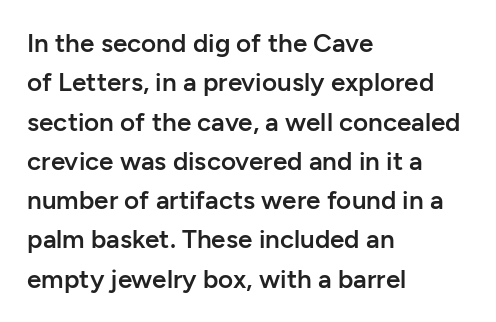
{"italic": "no", "bold": "semi", "underline": "no", "align": "left", "line_spacing": "normal", "line_spacing_ratio": 1.51, "letter_spacing": "normal", "letter_spacing_em": 0.0, "glyph_px": 26}
